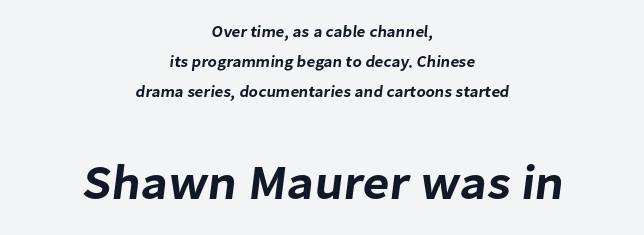
Q: Is the typeface a serif or a sans-serif typeface? A: Sans-serif.
Q: Is the text underlined? A: No.
Q: How is the paragraph aligned? A: Centered.
Q: Is the spacing between letters normal or unusually wide? A: Normal.
Q: Which block of text is set in a larger size, the first (top) or the second (bottom)? A: The second (bottom) one.
Q: Width (condensed, normal, or wide)? A: Normal.
Q: Stroke contrast? A: Low.
Q: x-height? A: Medium.
Q: Monospaced? A: No.
